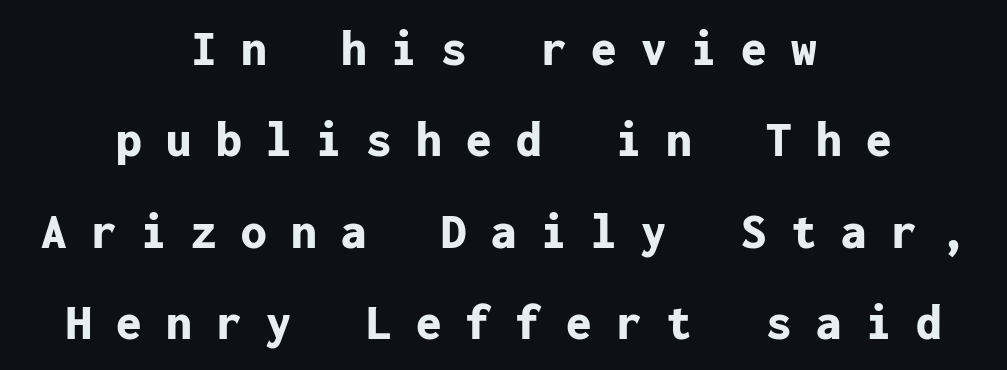
Q: Is the text bold? A: Yes.
Q: Is the text italic (slanted)? A: No, it is upright.
Q: Is the typeface a serif or a sans-serif typeface? A: Sans-serif.
Q: Is the text underlined? A: No.
Q: How is the paragraph aligned? A: Centered.
Q: Is the spacing between letters normal or unusually wide? A: Unusually wide.
Q: Width (condensed, normal, or wide)? A: Normal.
Q: Stroke contrast? A: Low.
Q: x-height? A: Medium.
Q: Monospaced? A: Yes.
